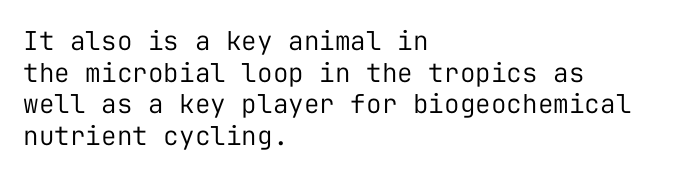
{"italic": "no", "bold": "no", "underline": "no", "align": "left", "line_spacing_ratio": 1.22, "letter_spacing": "normal", "letter_spacing_em": 0.0, "glyph_px": 26}
